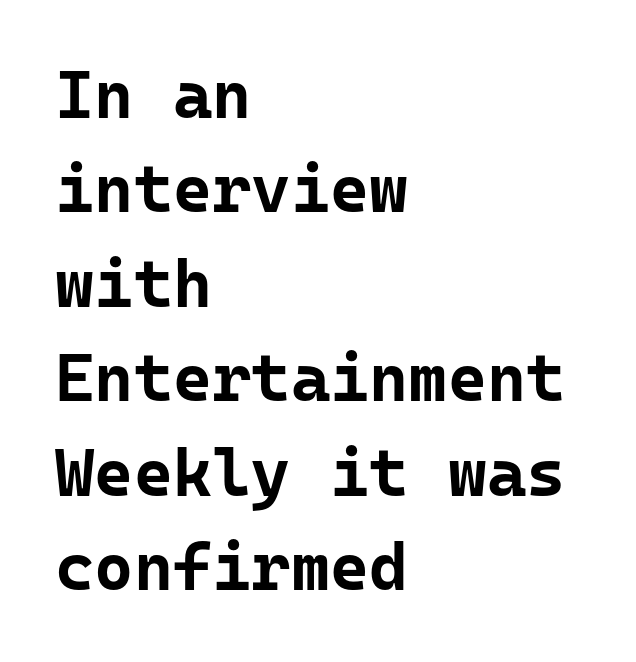
Q: Is the text bold? A: Yes.
Q: Is the text italic (slanted)? A: No, it is upright.
Q: Is the typeface a serif or a sans-serif typeface? A: Sans-serif.
Q: Is the text underlined? A: No.
Q: How is the paragraph aligned? A: Left-aligned.
Q: Is the spacing between letters normal or unusually wide? A: Normal.
Q: Is the spacing between lines tight, normal or loose? A: Normal.
Q: Width (condensed, normal, or wide)? A: Normal.
Q: Stroke contrast? A: Low.
Q: x-height? A: Medium.
Q: Monospaced? A: Yes.
